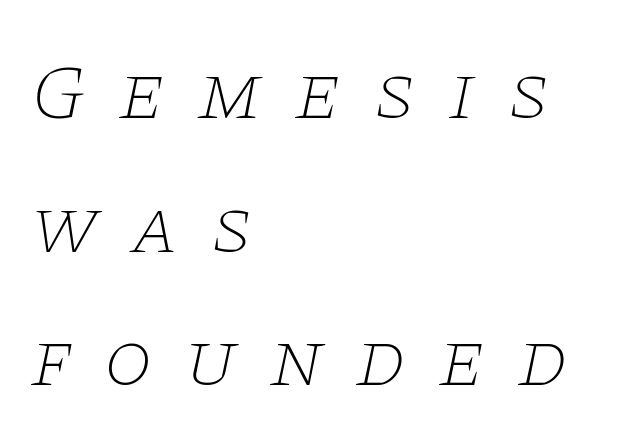
The image shows 79 px thin, wide serif type, italic (leaning right); set left-aligned, normal line spacing (1.69x), unusually wide letter spacing (+0.39 em), not underlined; low stroke contrast and a large x-height.
